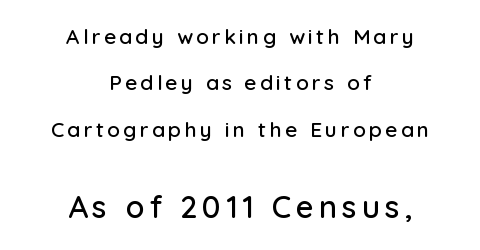
The image shows 31 px sans-serif type, upright; set centered, loose line spacing (2.21x), not underlined; the second (bottom) block is 1.48x larger; low stroke contrast and a medium x-height.
